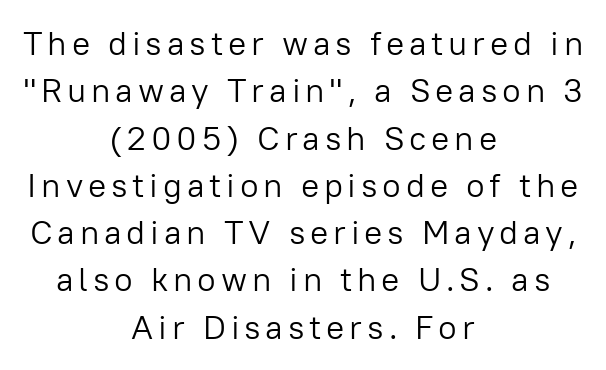
The zone under the glyphs is completely vacant. Compared with a typical body face, this is equally light or lighter still. It's the straight-up-and-down kind of type. A centered setting, common on invitations and titles, is used for this passage. You could not count columns in this text — the font is proportionally spaced.
